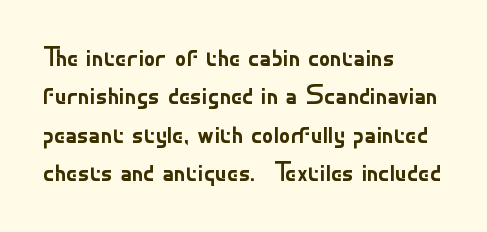
Tracking value appears to be zero — textbook default spacing. This is roman type, the default non-slanted kind. In terms of letterform style, serifs are entirely absent. Unbolded letterforms with no extra heft. Each new line begins a customary step beneath the previous one.
